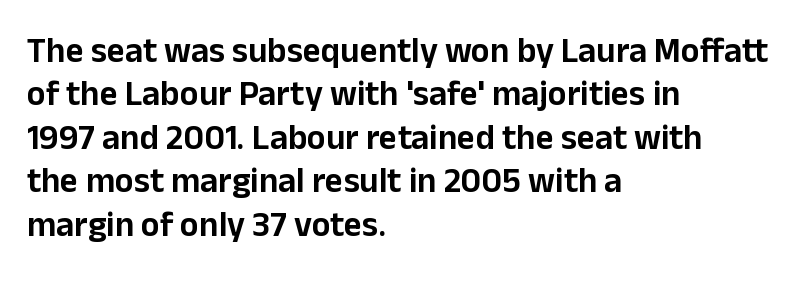
Q: Is the text italic (slanted)? A: No, it is upright.
Q: Is the typeface a serif or a sans-serif typeface? A: Sans-serif.
Q: Is the text underlined? A: No.
Q: How is the paragraph aligned? A: Left-aligned.
Q: Is the spacing between letters normal or unusually wide? A: Normal.
Q: Width (condensed, normal, or wide)? A: Normal.
Q: Stroke contrast? A: Low.
Q: x-height? A: Medium.
Q: Monospaced? A: No.
